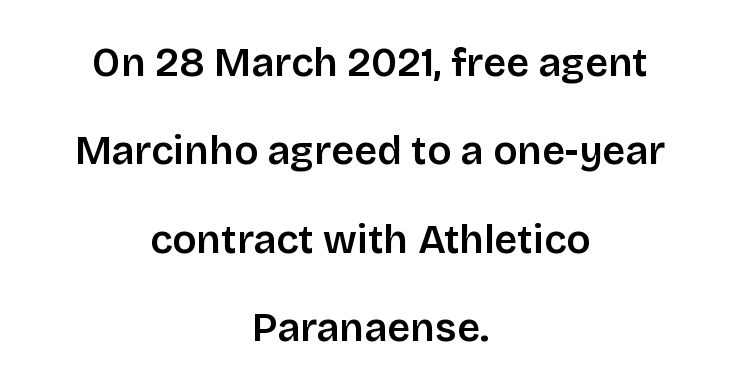
The lines are spread far apart with generous leading. Does the weight exceed regular? Yes, but only to semibold. The lettering stays uniformly vertical, giving the passage a roman look. The space directly below the letters is spotless. The passage shown is typed in a proportional face where columns would drift. Does the copy run flush right? No — it is centered line by line.
